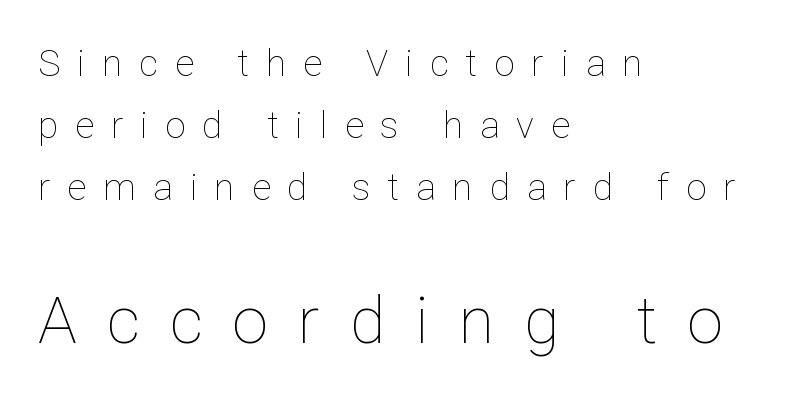
Posture: upright roman. The letterforms sit at book weight or below. Vertical spacing — default. The composition opens small and finishes big.
